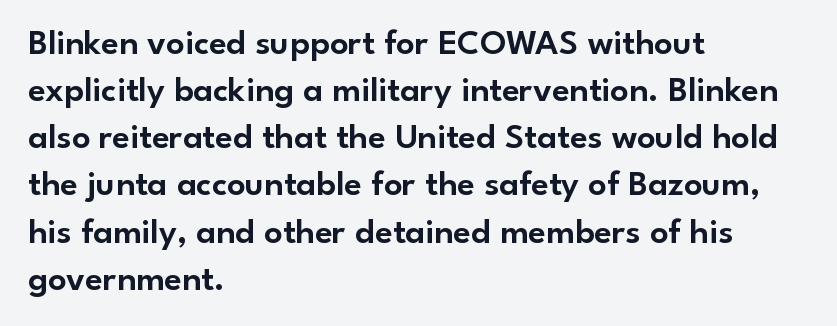
The image shows 36 px sans-serif type, upright; set left-aligned, normal line spacing (1.31x), normal letter spacing, not underlined; low stroke contrast and a small x-height.
